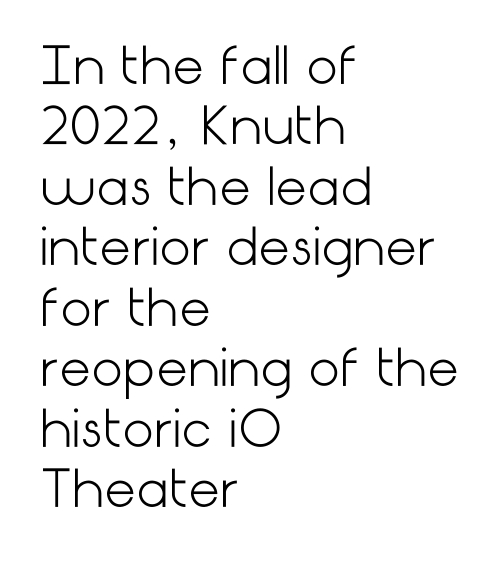
{"serif": "no", "italic": "no", "bold": "no", "weight": "light", "width": "normal", "stroke_contrast": "low", "x_height": "medium", "underline": "no", "align": "left", "line_spacing_ratio": 1.21, "letter_spacing": "normal", "letter_spacing_em": 0.0, "glyph_px": 50}
